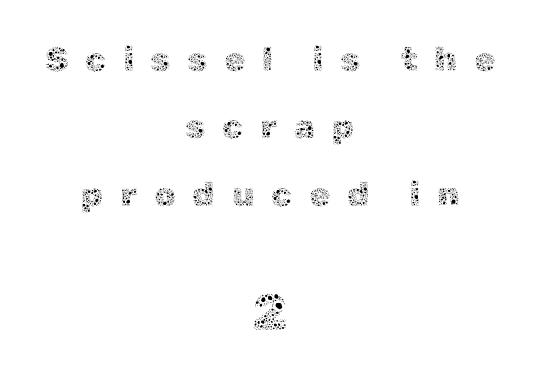
Q: Is the text bold? A: No.
Q: Is the text italic (slanted)? A: No, it is upright.
Q: Is the text underlined? A: No.
Q: How is the paragraph aligned? A: Centered.
Q: Is the spacing between letters normal or unusually wide? A: Unusually wide.
Q: Is the spacing between lines tight, normal or loose? A: Loose.
Q: Which block of text is set in a larger size, the first (top) or the second (bottom)? A: The second (bottom) one.
Q: Width (condensed, normal, or wide)? A: Normal.
Q: x-height? A: Medium.
Q: Monospaced? A: No.
